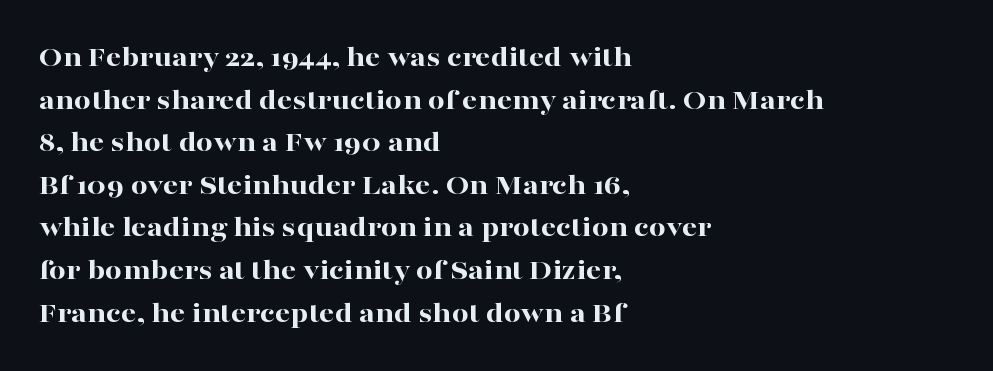
The image shows 30 px bold, wide serif type, upright; set left-aligned, normal line spacing (1.42x), normal letter spacing, not underlined; high stroke contrast and a medium x-height.
